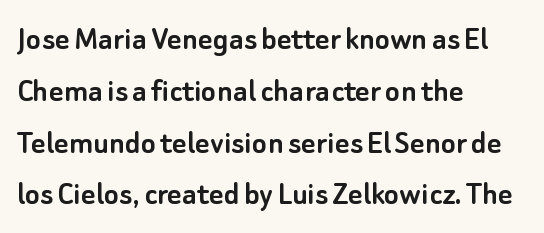
{"serif": "no", "italic": "no", "width": "normal", "stroke_contrast": "low", "x_height": "small", "monospaced": "no", "underline": "no", "align": "left", "line_spacing": "normal", "line_spacing_ratio": 1.48, "letter_spacing": "normal", "letter_spacing_em": 0.0, "glyph_px": 35}
